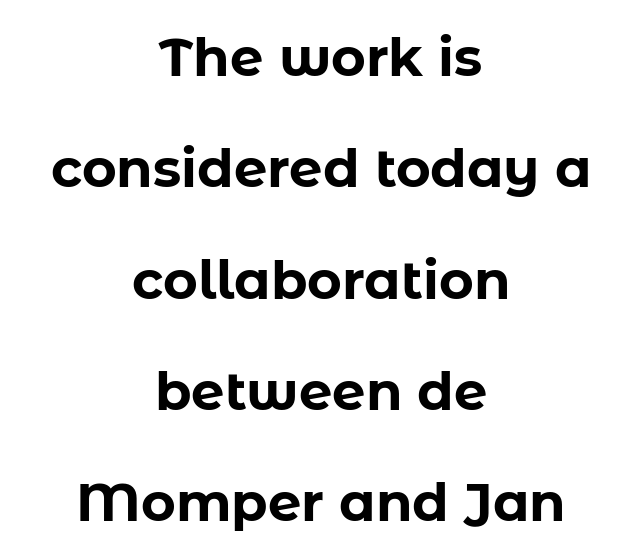
The image shows 53 px bold sans-serif type, upright; set centered, loose line spacing (2.1x), normal letter spacing, not underlined; low stroke contrast and a medium x-height.
